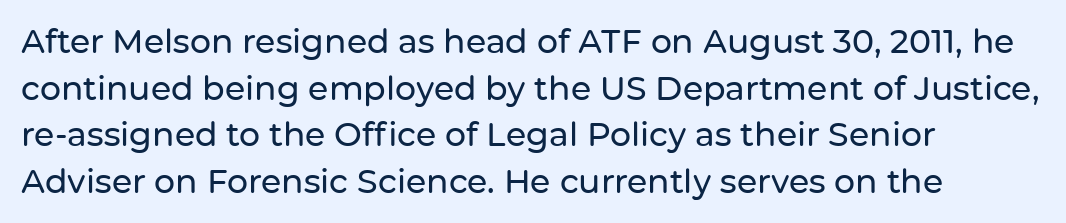
Q: Is the text italic (slanted)? A: No, it is upright.
Q: Is the typeface a serif or a sans-serif typeface? A: Sans-serif.
Q: Is the text underlined? A: No.
Q: How is the paragraph aligned? A: Left-aligned.
Q: Is the spacing between letters normal or unusually wide? A: Normal.
Q: Is the spacing between lines tight, normal or loose? A: Normal.
Q: Width (condensed, normal, or wide)? A: Normal.
Q: Stroke contrast? A: Low.
Q: x-height? A: Medium.
Q: Monospaced? A: No.
